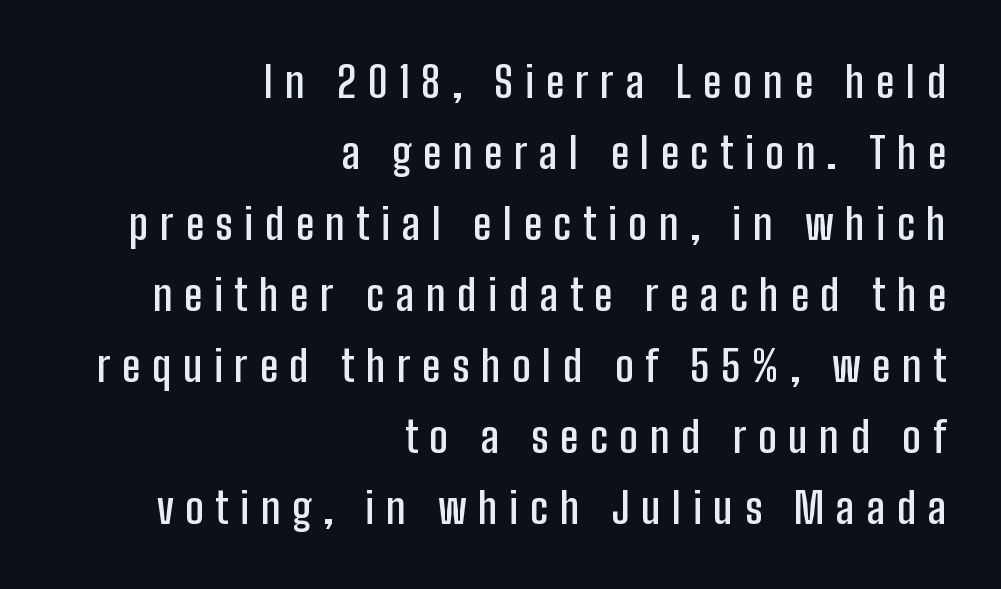
The image shows 43 px semibold, condensed sans-serif type, upright; set right-aligned, normal line spacing (1.65x), unusually wide letter spacing (+0.27 em), not underlined; low stroke contrast and a medium x-height.
